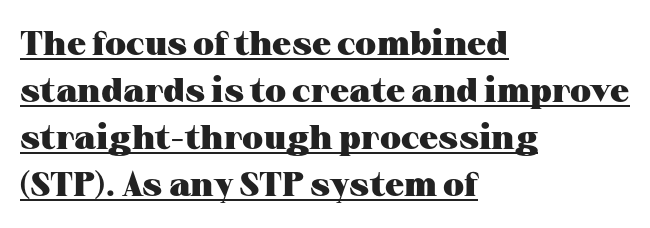
Q: Is the text bold? A: Yes.
Q: Is the text italic (slanted)? A: No, it is upright.
Q: Is the typeface a serif or a sans-serif typeface? A: Serif.
Q: Is the text underlined? A: Yes.
Q: How is the paragraph aligned? A: Left-aligned.
Q: Is the spacing between letters normal or unusually wide? A: Normal.
Q: Is the spacing between lines tight, normal or loose? A: Normal.
Q: Width (condensed, normal, or wide)? A: Wide.
Q: Stroke contrast? A: Medium.
Q: x-height? A: Medium.
Q: Monospaced? A: No.
